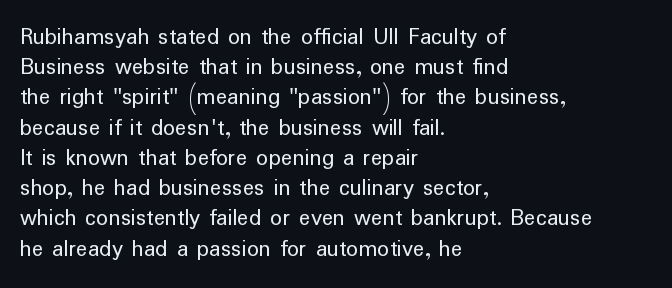
Q: Is the text bold? A: No.
Q: Is the text italic (slanted)? A: No, it is upright.
Q: Is the text underlined? A: No.
Q: How is the paragraph aligned? A: Left-aligned.
Q: Is the spacing between letters normal or unusually wide? A: Normal.
Q: Is the spacing between lines tight, normal or loose? A: Normal.
